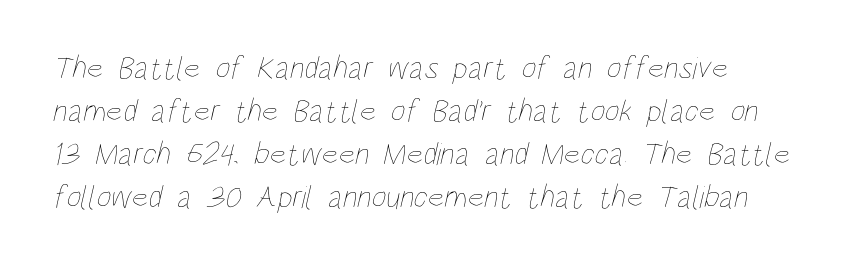
{"bold": "no", "weight": "thin", "width": "condensed", "stroke_contrast": "low", "x_height": "large", "monospaced": "no", "underline": "no", "align": "left", "line_spacing": "normal", "line_spacing_ratio": 1.34, "letter_spacing": "normal", "letter_spacing_em": 0.0, "glyph_px": 32}
